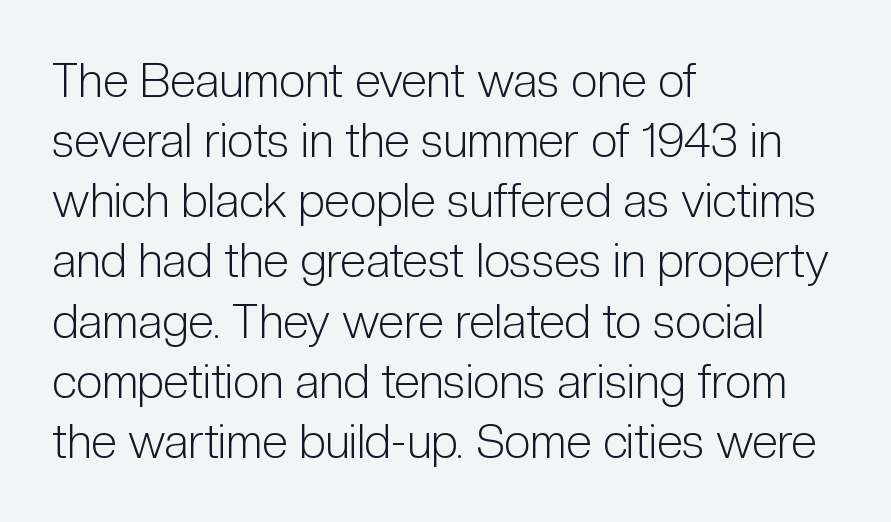
Q: Is the text bold? A: No.
Q: Is the text italic (slanted)? A: No, it is upright.
Q: Is the typeface a serif or a sans-serif typeface? A: Sans-serif.
Q: Is the text underlined? A: No.
Q: How is the paragraph aligned? A: Left-aligned.
Q: Is the spacing between letters normal or unusually wide? A: Normal.
Q: Is the spacing between lines tight, normal or loose? A: Normal.
Q: Width (condensed, normal, or wide)? A: Condensed.
Q: Stroke contrast? A: Low.
Q: x-height? A: Medium.
Q: Monospaced? A: No.
